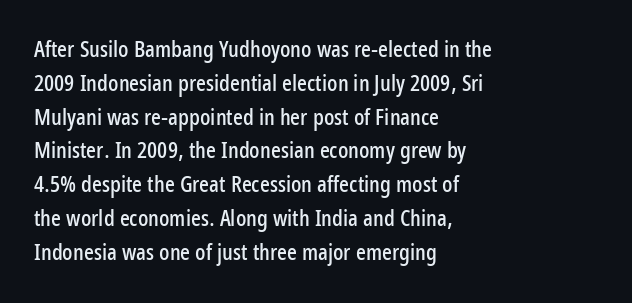
The image shows 23 px text type, upright; set left-aligned, normal line spacing (1.47x), normal letter spacing, not underlined.
